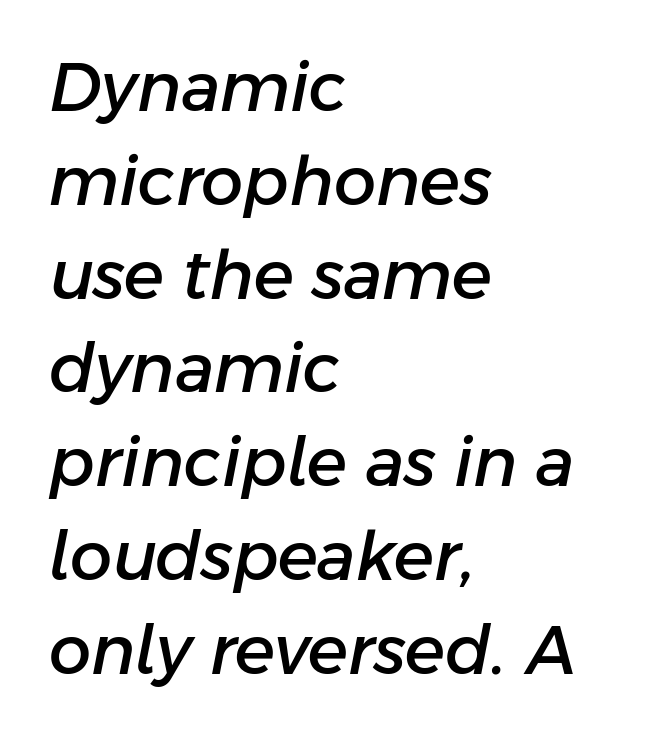
{"italic": "yes", "lean": "right", "slant_degrees": 11, "width": "normal", "stroke_contrast": "low", "x_height": "medium", "monospaced": "no", "underline": "no", "align": "left", "line_spacing": "normal", "line_spacing_ratio": 1.4, "letter_spacing": "normal", "letter_spacing_em": 0.0, "glyph_px": 67}
